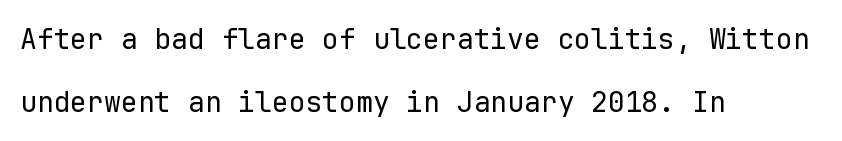
Q: Is the text bold? A: No.
Q: Is the text italic (slanted)? A: No, it is upright.
Q: Is the typeface a serif or a sans-serif typeface? A: Sans-serif.
Q: Is the text underlined? A: No.
Q: How is the paragraph aligned? A: Left-aligned.
Q: Is the spacing between letters normal or unusually wide? A: Normal.
Q: Is the spacing between lines tight, normal or loose? A: Loose.
Q: Width (condensed, normal, or wide)? A: Normal.
Q: Stroke contrast? A: Low.
Q: x-height? A: Medium.
Q: Monospaced? A: Yes.
